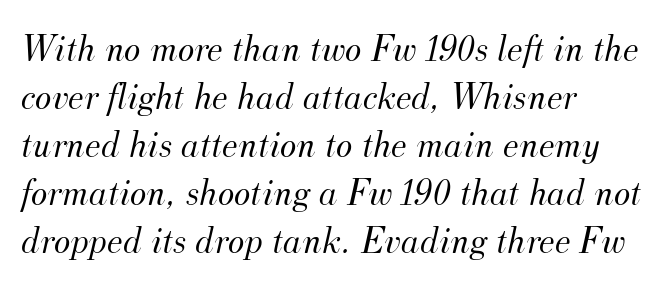
Q: Is the text bold? A: No.
Q: Is the text italic (slanted)? A: Yes, it leans right by about 12 degrees.
Q: Is the typeface a serif or a sans-serif typeface? A: Serif.
Q: Is the text underlined? A: No.
Q: How is the paragraph aligned? A: Left-aligned.
Q: Is the spacing between letters normal or unusually wide? A: Normal.
Q: Width (condensed, normal, or wide)? A: Normal.
Q: Stroke contrast? A: Medium.
Q: x-height? A: Small.
Q: Monospaced? A: No.
